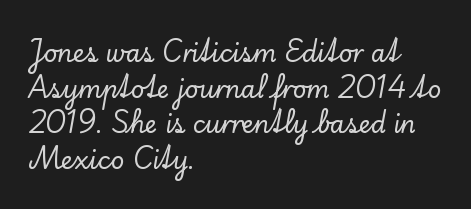
Inter-character spacing is left at the font's built-in metrics. The glyphs are unaccompanied by any horizontal stroke below them. Horizontal alignment here is leftward, the default for most running prose. Is there much room between lines? A standard amount, neither cramped nor airy.
